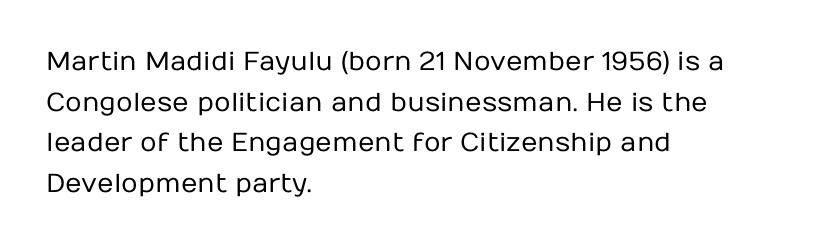
The zone under the glyphs is completely vacant. Letters have the restrained weight of plain body copy at most. Line beginnings align vertically; line endings do not. The gaps between neighbouring characters are ordinary and unremarkable.
